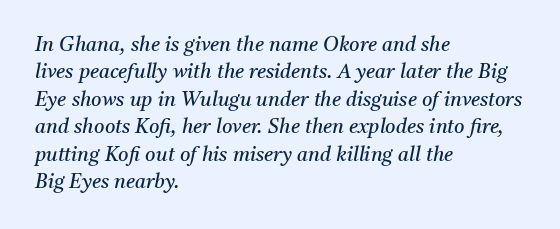
Q: Is the text bold? A: No.
Q: Is the text italic (slanted)? A: Yes, it leans right by about 11 degrees.
Q: Is the text underlined? A: No.
Q: How is the paragraph aligned? A: Left-aligned.
Q: Is the spacing between letters normal or unusually wide? A: Normal.
Q: Is the spacing between lines tight, normal or loose? A: Normal.
